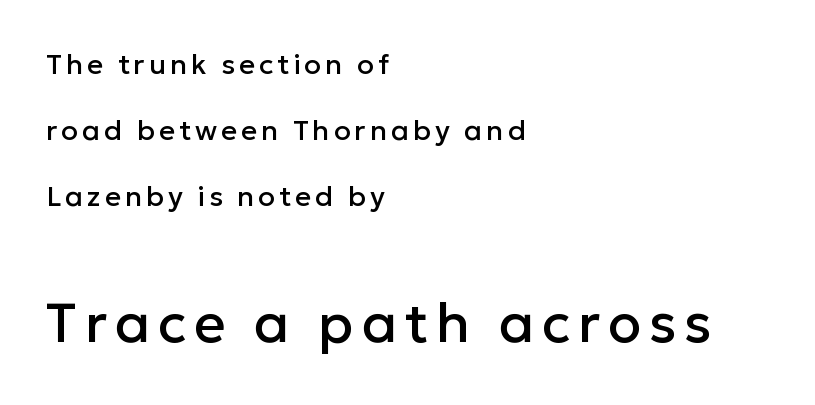
{"serif": "no", "italic": "no", "width": "normal", "stroke_contrast": "low", "x_height": "medium", "monospaced": "no", "underline": "no", "align": "left", "line_spacing": "loose", "line_spacing_ratio": 2.36, "larger_block": "second", "size_ratio": 1.96, "glyph_px": 55}
